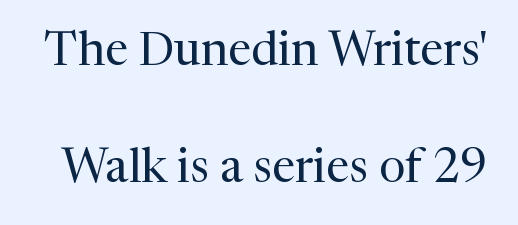
{"serif": "yes", "italic": "no", "bold": "no", "weight": "regular", "width": "normal", "stroke_contrast": "medium", "x_height": "medium", "monospaced": "no", "underline": "no", "line_spacing": "loose", "line_spacing_ratio": 2.48, "letter_spacing": "normal", "letter_spacing_em": 0.0, "glyph_px": 47}
